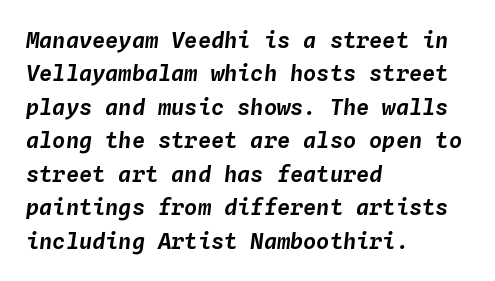
{"italic": "yes", "lean": "right", "slant_degrees": 4, "underline": "no", "align": "left", "line_spacing": "normal", "line_spacing_ratio": 1.52, "letter_spacing": "normal", "letter_spacing_em": 0.0, "glyph_px": 22}
